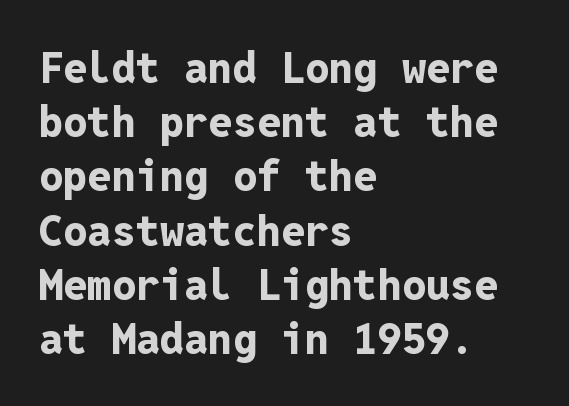
Q: Is the text bold? A: Yes.
Q: Is the text italic (slanted)? A: No, it is upright.
Q: Is the typeface a serif or a sans-serif typeface? A: Sans-serif.
Q: Is the text underlined? A: No.
Q: How is the paragraph aligned? A: Left-aligned.
Q: Is the spacing between letters normal or unusually wide? A: Normal.
Q: Is the spacing between lines tight, normal or loose? A: Normal.
Q: Width (condensed, normal, or wide)? A: Normal.
Q: Stroke contrast? A: Low.
Q: x-height? A: Medium.
Q: Monospaced? A: Yes.
